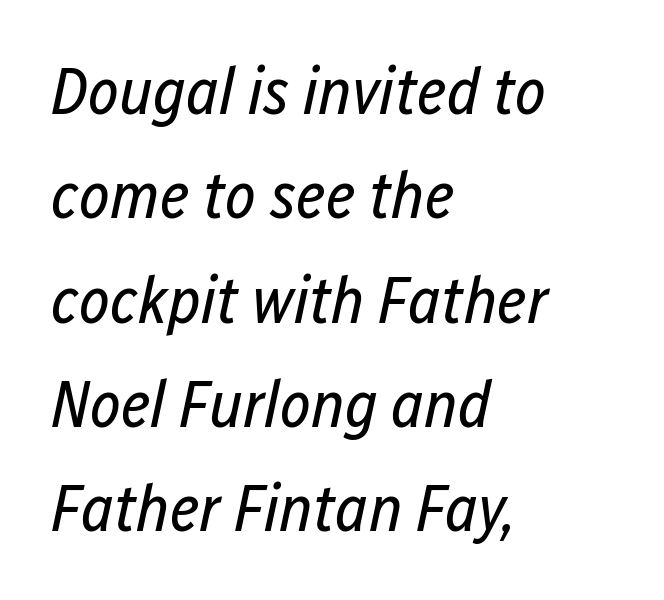
{"italic": "yes", "lean": "right", "slant_degrees": 12, "bold": "no", "weight": "regular", "width": "condensed", "stroke_contrast": "low", "x_height": "medium", "monospaced": "no", "underline": "no", "align": "left", "line_spacing": "normal", "line_spacing_ratio": 1.58, "letter_spacing": "normal", "letter_spacing_em": 0.0, "glyph_px": 66}
